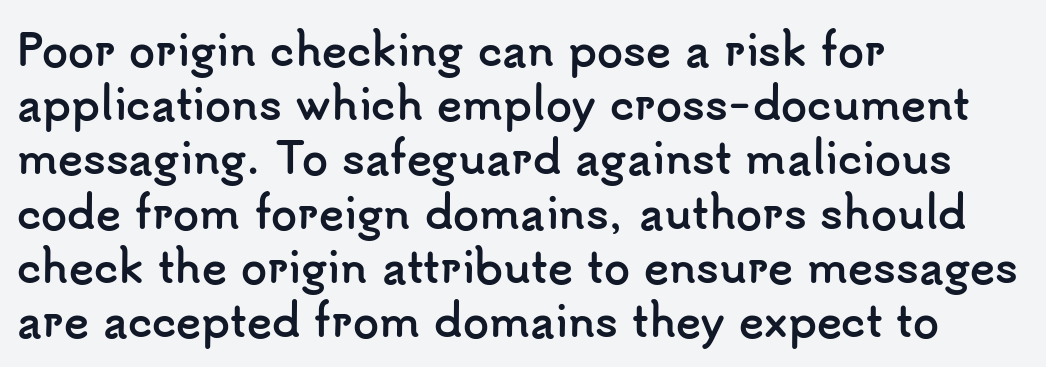
Q: Is the text bold? A: Yes.
Q: Is the text italic (slanted)? A: No, it is upright.
Q: Is the typeface a serif or a sans-serif typeface? A: Sans-serif.
Q: Is the text underlined? A: No.
Q: How is the paragraph aligned? A: Left-aligned.
Q: Is the spacing between letters normal or unusually wide? A: Normal.
Q: Is the spacing between lines tight, normal or loose? A: Normal.
Q: Width (condensed, normal, or wide)? A: Normal.
Q: Stroke contrast? A: Low.
Q: x-height? A: Small.
Q: Monospaced? A: No.
